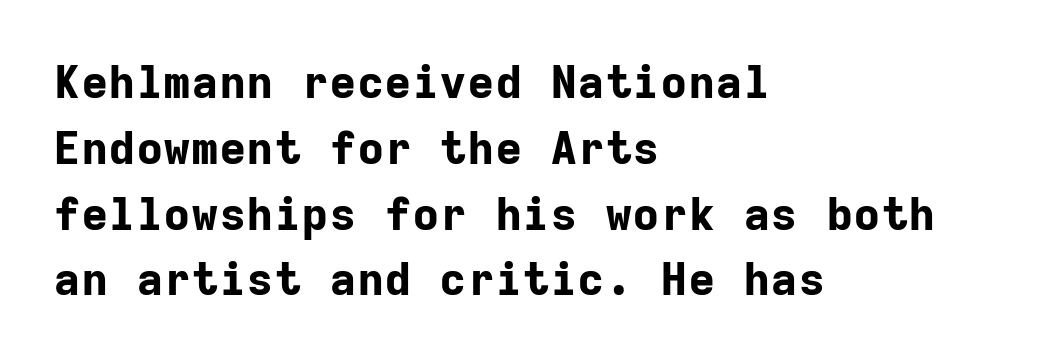
{"serif": "no", "italic": "no", "bold": "yes", "weight": "bold", "width": "normal", "stroke_contrast": "low", "x_height": "medium", "monospaced": "yes", "underline": "no", "align": "left", "line_spacing": "normal", "line_spacing_ratio": 1.43, "letter_spacing": "normal", "letter_spacing_em": 0.0, "glyph_px": 46}
